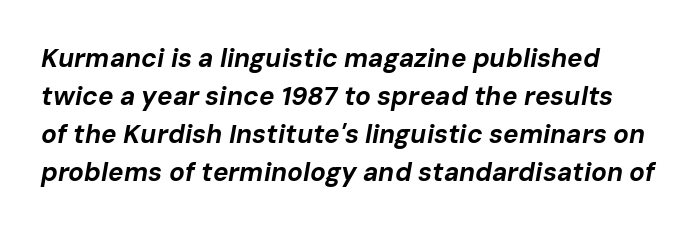
{"italic": "yes", "lean": "right", "slant_degrees": 10, "bold": "yes", "underline": "no", "line_spacing": "normal", "line_spacing_ratio": 1.46, "letter_spacing": "normal", "letter_spacing_em": 0.0, "glyph_px": 26}
